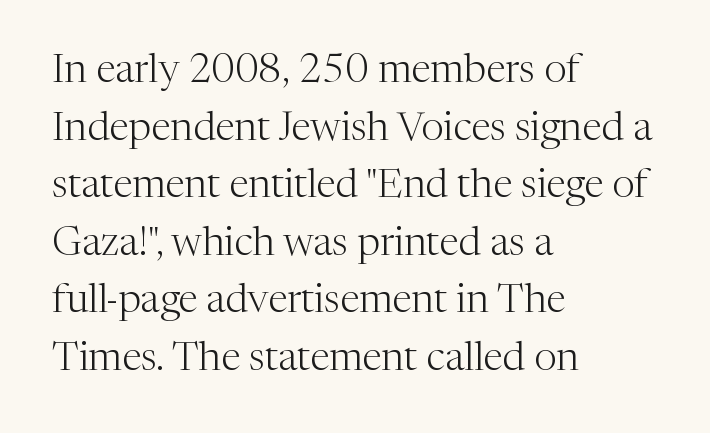
{"serif": "yes", "italic": "no", "bold": "no", "weight": "light", "width": "normal", "stroke_contrast": "medium", "x_height": "medium", "monospaced": "no", "underline": "no", "align": "left", "line_spacing": "normal", "line_spacing_ratio": 1.44, "letter_spacing": "normal", "letter_spacing_em": 0.0, "glyph_px": 40}
